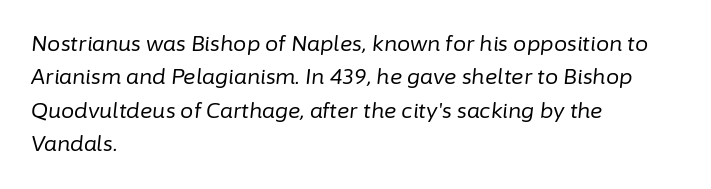
Q: Is the text bold? A: No.
Q: Is the text italic (slanted)? A: Yes, it leans right by about 6 degrees.
Q: Is the text underlined? A: No.
Q: How is the paragraph aligned? A: Left-aligned.
Q: Is the spacing between letters normal or unusually wide? A: Normal.
Q: Is the spacing between lines tight, normal or loose? A: Normal.
